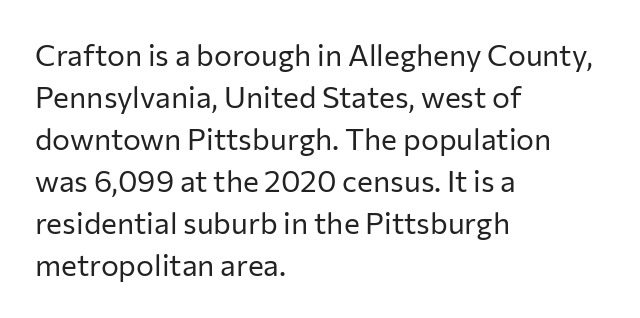
This rendering employs a face without finishing strokes, i.e., a sans-serif. Type without underlining. A typesetter would mark this as roman, not italic. Counters stay open thanks to moderate or lighter strokes. Is this a fixed-width face? No — the glyphs have proportional, varying widths.
